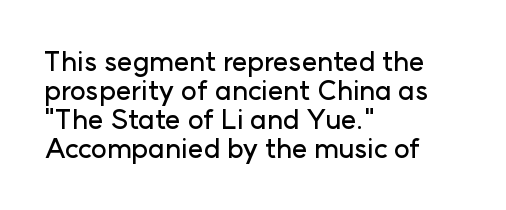
The passage shown is not underscored anywhere. Layout note: lines flush left. The horizontal fit of the characters is conventional and even. Leading: reduced.
